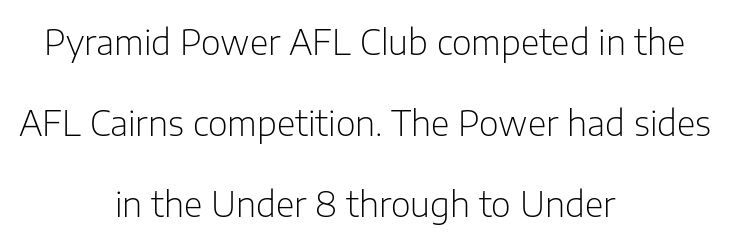
The image shows 34 px light sans-serif type, upright; set centered, loose line spacing (2.38x), normal letter spacing, not underlined; low stroke contrast and a medium x-height.
